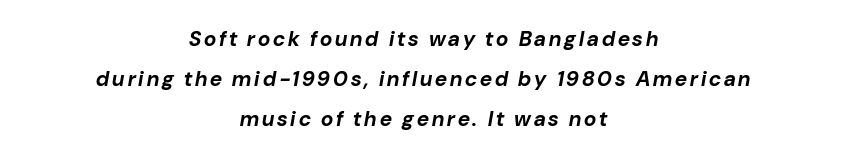
{"italic": "yes", "lean": "right", "slant_degrees": 10, "bold": "yes", "underline": "no", "align": "center", "line_spacing": "loose", "line_spacing_ratio": 1.91, "glyph_px": 21}
